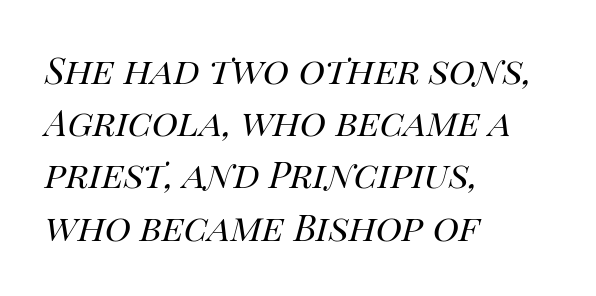
{"italic": "yes", "lean": "right", "slant_degrees": 14, "bold": "no", "weight": "regular", "width": "normal", "stroke_contrast": "high", "x_height": "large", "monospaced": "no", "underline": "no", "align": "left", "line_spacing": "normal", "line_spacing_ratio": 1.45, "letter_spacing": "normal", "letter_spacing_em": 0.0, "glyph_px": 36}
